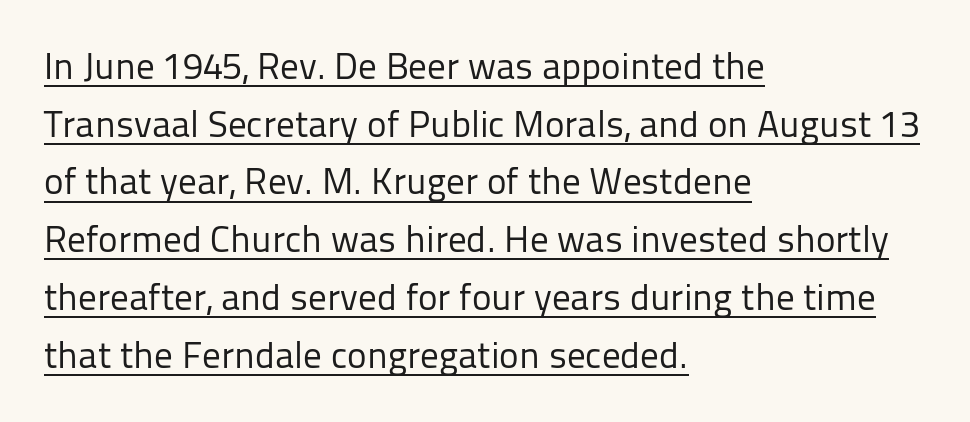
Q: Is the text bold? A: No.
Q: Is the text italic (slanted)? A: No, it is upright.
Q: Is the typeface a serif or a sans-serif typeface? A: Sans-serif.
Q: Is the text underlined? A: Yes.
Q: How is the paragraph aligned? A: Left-aligned.
Q: Is the spacing between letters normal or unusually wide? A: Normal.
Q: Is the spacing between lines tight, normal or loose? A: Normal.
Q: Width (condensed, normal, or wide)? A: Normal.
Q: Stroke contrast? A: Low.
Q: x-height? A: Medium.
Q: Monospaced? A: No.
